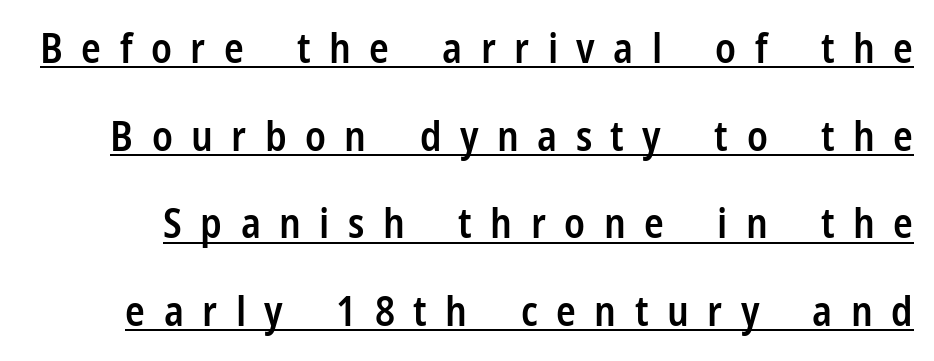
{"serif": "no", "italic": "no", "bold": "semi", "weight": "semibold", "width": "condensed", "stroke_contrast": "low", "x_height": "medium", "monospaced": "no", "underline": "yes", "line_spacing": "loose", "line_spacing_ratio": 2.14, "letter_spacing": "wide", "letter_spacing_em": 0.45, "glyph_px": 41}
